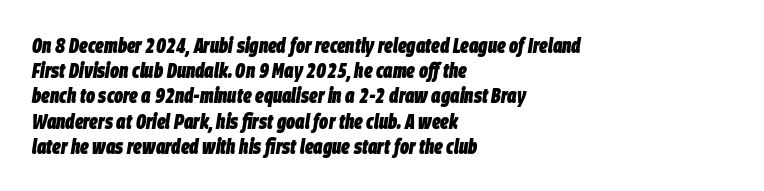
{"italic": "yes", "lean": "right", "slant_degrees": 9, "bold": "yes", "underline": "no", "align": "left", "line_spacing_ratio": 1.2, "letter_spacing": "normal", "letter_spacing_em": 0.0, "glyph_px": 21}
